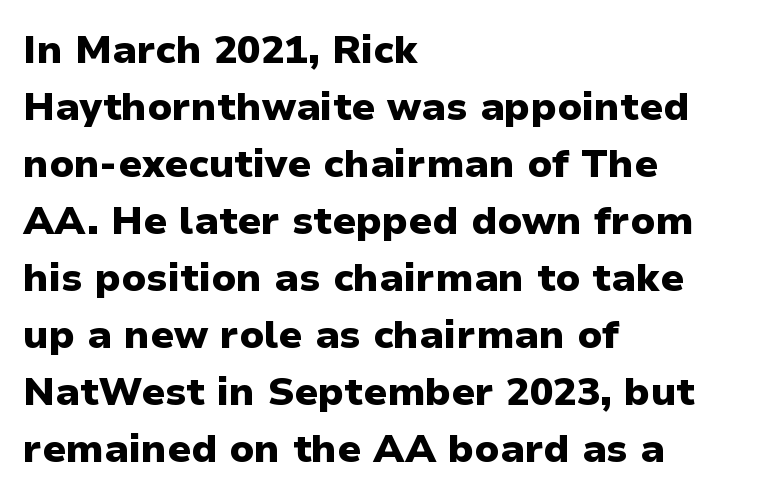
The image shows 39 px heavy sans-serif type, upright; set left-aligned, normal line spacing (1.46x), normal letter spacing, not underlined; low stroke contrast and a medium x-height.
